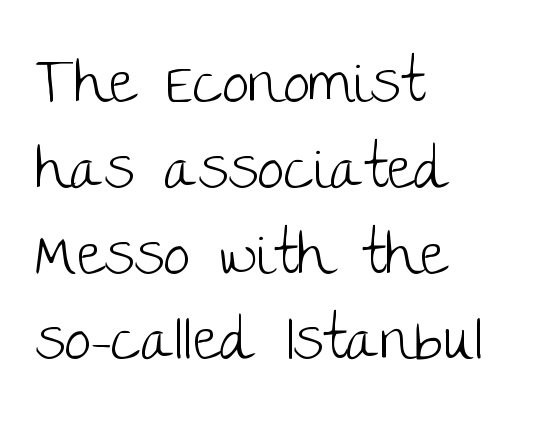
Q: Is the text bold? A: No.
Q: Is the text italic (slanted)? A: No, it is upright.
Q: Is the typeface a serif or a sans-serif typeface? A: Sans-serif.
Q: Is the text underlined? A: No.
Q: How is the paragraph aligned? A: Left-aligned.
Q: Is the spacing between letters normal or unusually wide? A: Normal.
Q: Is the spacing between lines tight, normal or loose? A: Normal.
Q: Width (condensed, normal, or wide)? A: Normal.
Q: Stroke contrast? A: Low.
Q: x-height? A: Large.
Q: Monospaced? A: No.
